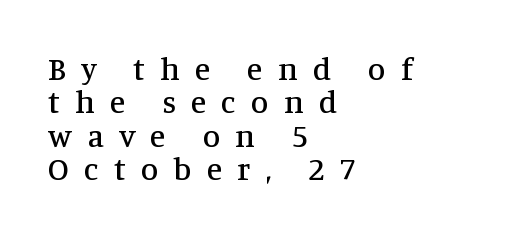
Q: Is the text italic (slanted)? A: No, it is upright.
Q: Is the typeface a serif or a sans-serif typeface? A: Serif.
Q: Is the text underlined? A: No.
Q: How is the paragraph aligned? A: Left-aligned.
Q: Is the spacing between letters normal or unusually wide? A: Unusually wide.
Q: Is the spacing between lines tight, normal or loose? A: Tight.
Q: Width (condensed, normal, or wide)? A: Normal.
Q: Stroke contrast? A: Medium.
Q: x-height? A: Large.
Q: Monospaced? A: No.
